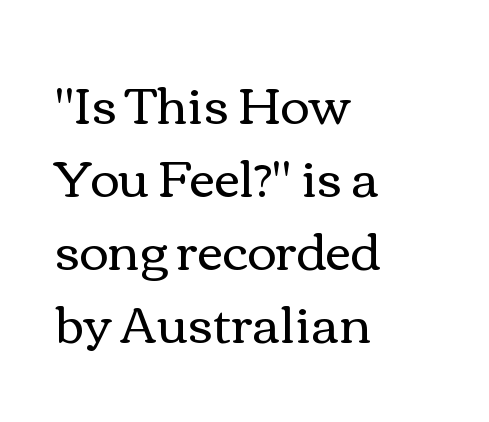
Q: Is the text bold? A: No.
Q: Is the text italic (slanted)? A: No, it is upright.
Q: Is the text underlined? A: No.
Q: How is the paragraph aligned? A: Left-aligned.
Q: Is the spacing between letters normal or unusually wide? A: Normal.
Q: Is the spacing between lines tight, normal or loose? A: Normal.
Q: Width (condensed, normal, or wide)? A: Wide.
Q: x-height? A: Medium.
Q: Monospaced? A: No.
